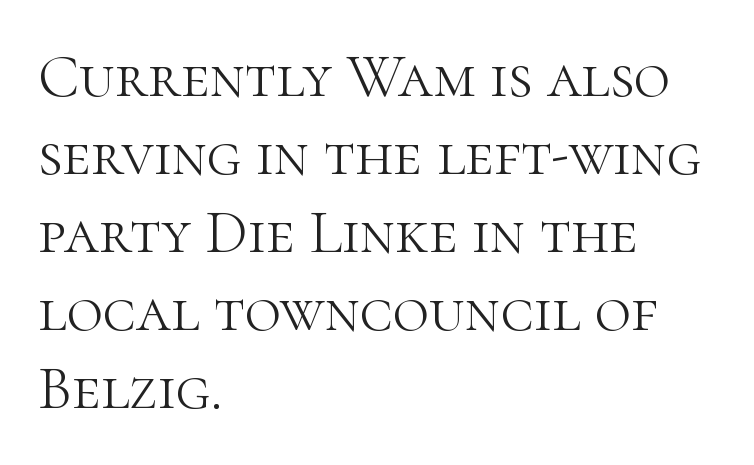
Descender tails drop into unmarked territory. Short note: letters normally spaced. This sample has the flowing, uneven cadence of proportional lettering. Unlike italic type, these characters show no tilt at all. These lines are set flush left with a ragged right edge. The characters are drawn with everyday or finer stroke widths.
